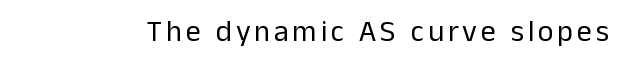
Vertical strokes here are truly vertical. Descenders hang freely into open space. The passage shown is typed in a proportional face where columns would drift. Unbolded letterforms with no extra heft. Letterform terminals end flat and unadorned throughout the passage.
